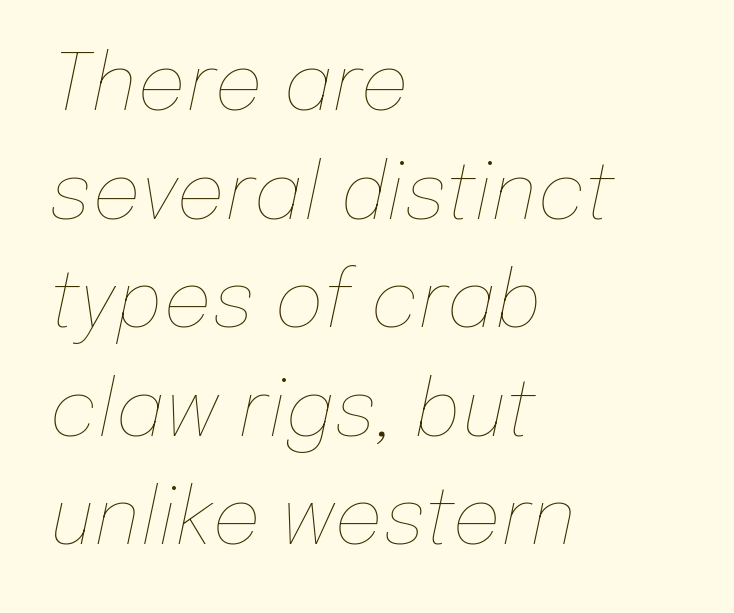
{"italic": "yes", "lean": "right", "slant_degrees": 12, "bold": "no", "weight": "thin", "width": "normal", "stroke_contrast": "low", "x_height": "medium", "monospaced": "no", "underline": "no", "align": "left", "line_spacing": "normal", "line_spacing_ratio": 1.41, "letter_spacing": "normal", "letter_spacing_em": 0.0, "glyph_px": 77}
